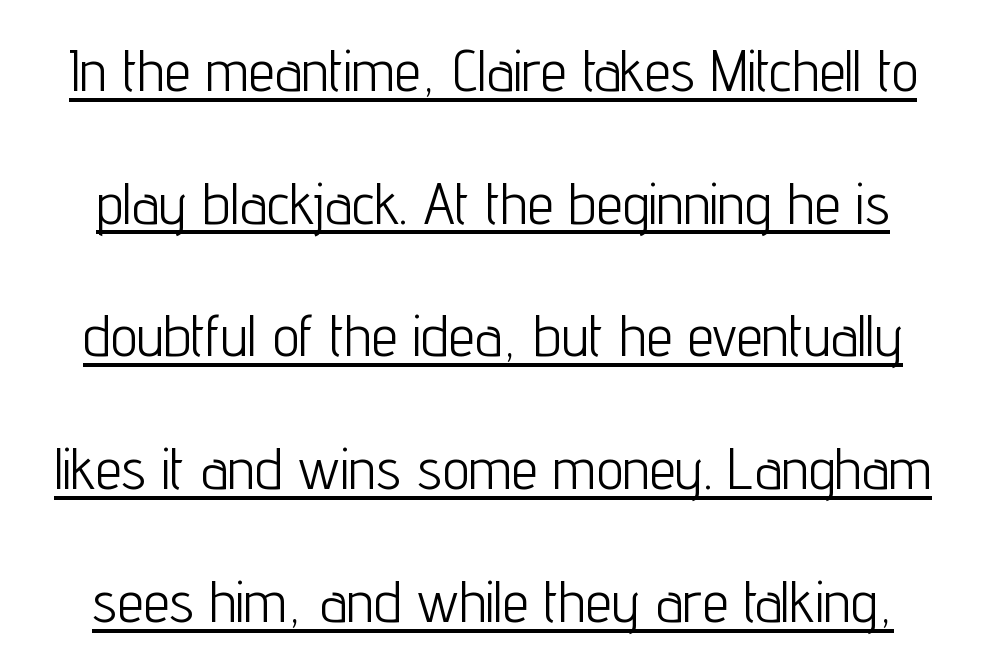
{"serif": "no", "italic": "no", "bold": "no", "weight": "light", "width": "condensed", "stroke_contrast": "low", "x_height": "medium", "monospaced": "no", "underline": "yes", "line_spacing": "loose", "line_spacing_ratio": 2.25, "letter_spacing": "normal", "letter_spacing_em": 0.0, "glyph_px": 59}
